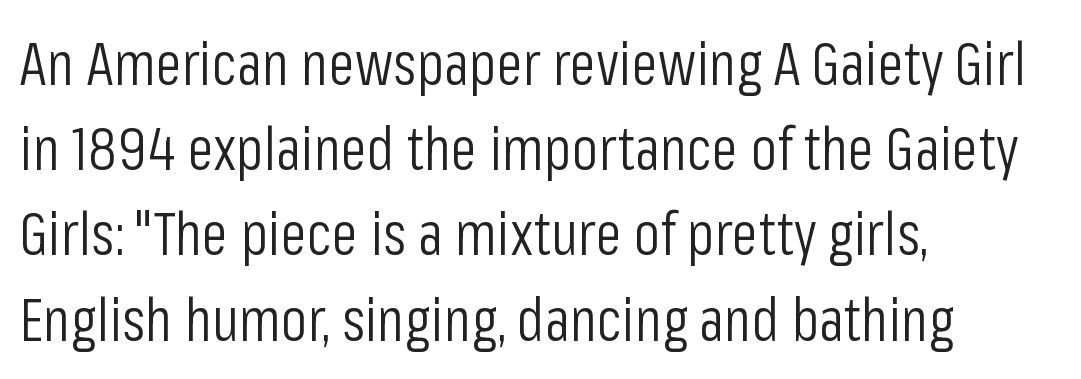
{"serif": "no", "italic": "no", "bold": "no", "weight": "light", "width": "condensed", "stroke_contrast": "low", "x_height": "medium", "monospaced": "no", "underline": "no", "align": "left", "line_spacing": "normal", "line_spacing_ratio": 1.42, "letter_spacing": "normal", "letter_spacing_em": 0.0, "glyph_px": 60}
